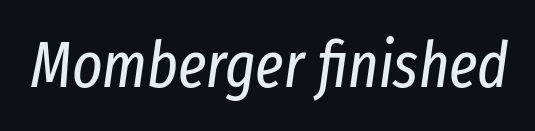
Q: Is the text bold? A: No.
Q: Is the text italic (slanted)? A: Yes, it leans right by about 8 degrees.
Q: Is the text underlined? A: No.
Q: Is the spacing between letters normal or unusually wide? A: Normal.
Q: Width (condensed, normal, or wide)? A: Condensed.
Q: Stroke contrast? A: Low.
Q: x-height? A: Medium.
Q: Monospaced? A: No.
